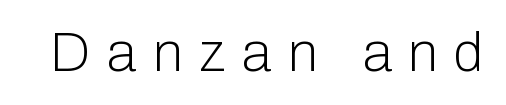
Anything drawn beneath the words? Only blank space. There is plenty of visible air inserted between adjacent glyphs. A light-to-regular cut is what we see here. The typeface chosen for these lines omits serifs. This sample has the flowing, uneven cadence of proportional lettering.
